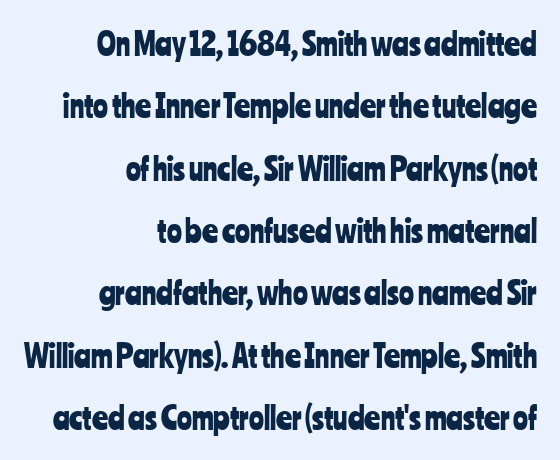
The image shows 31 px condensed sans-serif type, upright; set right-aligned, loose line spacing (2.01x), normal letter spacing, not underlined; low stroke contrast and a medium x-height.
